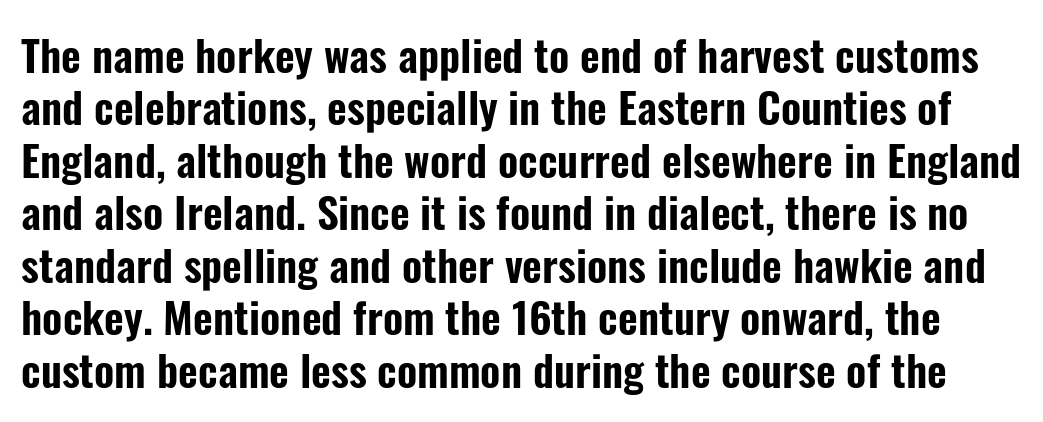
{"serif": "no", "italic": "no", "width": "condensed", "stroke_contrast": "low", "x_height": "medium", "monospaced": "no", "underline": "no", "line_spacing_ratio": 1.22, "letter_spacing": "normal", "letter_spacing_em": 0.0, "glyph_px": 43}
